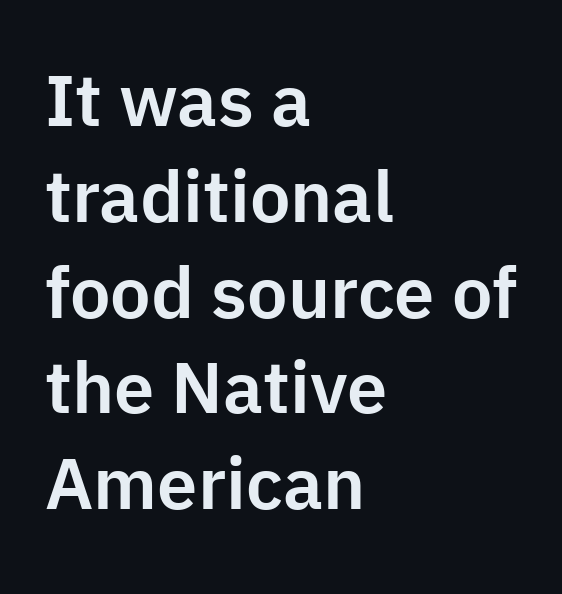
Q: Is the text italic (slanted)? A: No, it is upright.
Q: Is the typeface a serif or a sans-serif typeface? A: Sans-serif.
Q: Is the text underlined? A: No.
Q: How is the paragraph aligned? A: Left-aligned.
Q: Is the spacing between letters normal or unusually wide? A: Normal.
Q: Is the spacing between lines tight, normal or loose? A: Normal.
Q: Width (condensed, normal, or wide)? A: Normal.
Q: Stroke contrast? A: Low.
Q: x-height? A: Medium.
Q: Monospaced? A: No.
